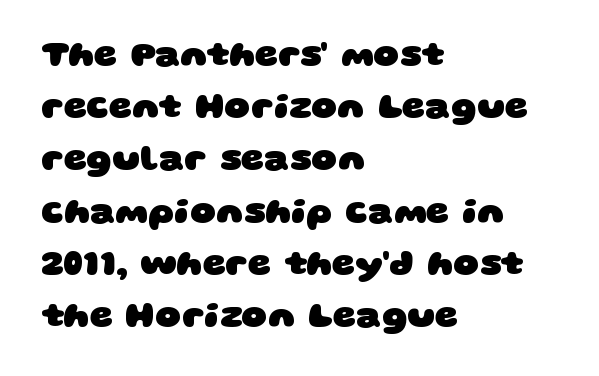
The image shows 36 px heavy, wide sans-serif type; set left-aligned, normal line spacing (1.45x), normal letter spacing, not underlined; low stroke contrast and a large x-height.
